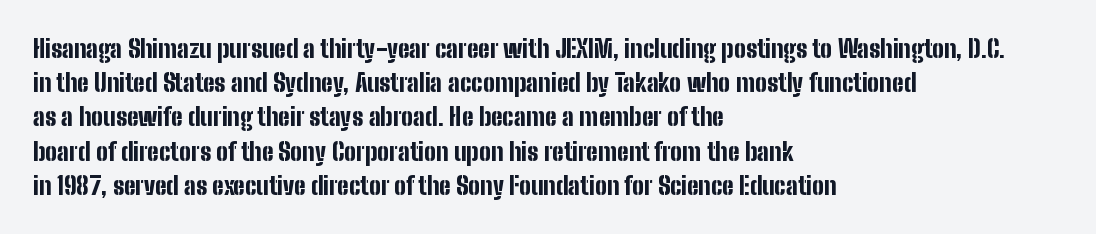
{"italic": "no", "bold": "yes", "underline": "no", "align": "left", "line_spacing": "normal", "line_spacing_ratio": 1.37, "letter_spacing": "normal", "letter_spacing_em": 0.0, "glyph_px": 25}
